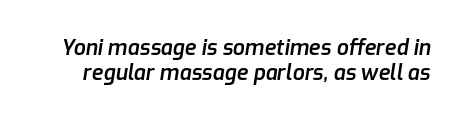
Q: Is the text bold? A: Semi-bold.
Q: Is the text italic (slanted)? A: Yes, it leans right by about 9 degrees.
Q: Is the text underlined? A: No.
Q: Is the spacing between letters normal or unusually wide? A: Normal.
